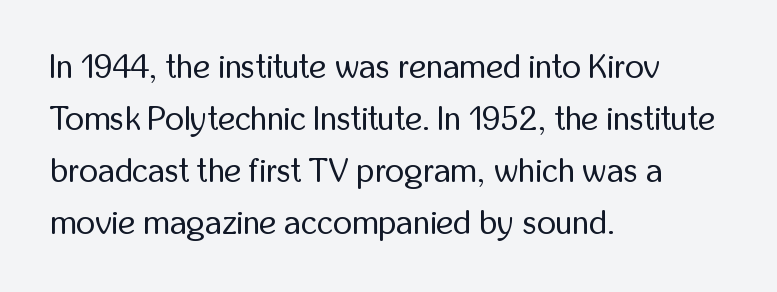
{"serif": "no", "italic": "no", "bold": "no", "weight": "regular", "width": "condensed", "stroke_contrast": "low", "x_height": "medium", "monospaced": "no", "underline": "no", "align": "left", "line_spacing": "normal", "line_spacing_ratio": 1.58, "letter_spacing": "normal", "letter_spacing_em": 0.0, "glyph_px": 33}
